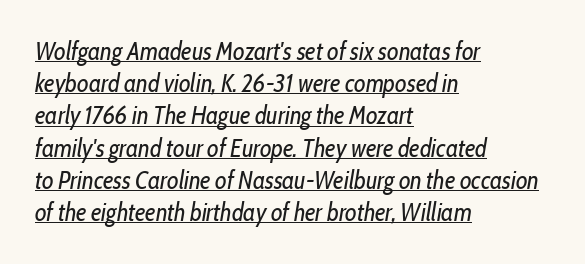
The face used here is rendered with its standard letterfit. Nothing heavy about these letters — not bold at all. The passage is arranged the way most books set body copy — flush left. There's an unmistakable incline to the writing here. The passage shown is underscored from start to finish.
